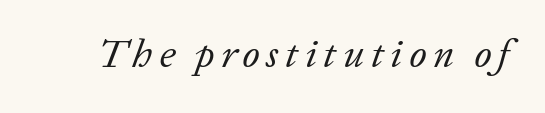
The image shows 40 px regular-weight serif type, italic (leaning right); set not underlined; low stroke contrast and a medium x-height.
